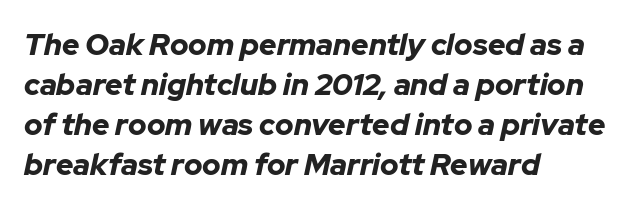
{"italic": "yes", "lean": "right", "slant_degrees": 12, "bold": "yes", "weight": "bold", "width": "normal", "stroke_contrast": "low", "x_height": "medium", "monospaced": "no", "underline": "no", "align": "left", "line_spacing": "normal", "line_spacing_ratio": 1.33, "letter_spacing": "normal", "letter_spacing_em": 0.0, "glyph_px": 30}
